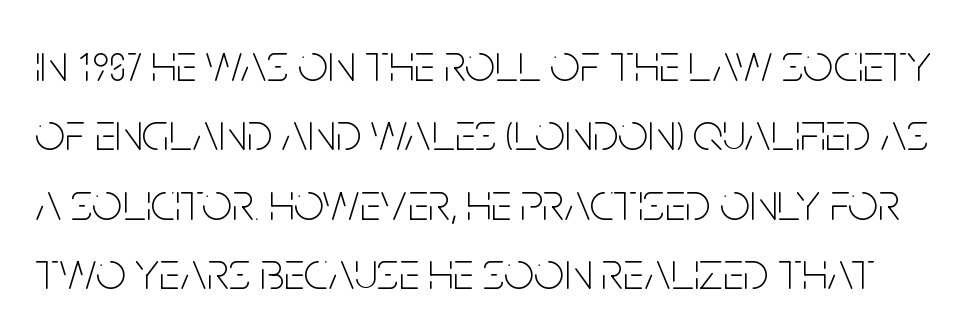
Q: Is the text bold? A: No.
Q: Is the text italic (slanted)? A: No, it is upright.
Q: Is the typeface a serif or a sans-serif typeface? A: Sans-serif.
Q: Is the text underlined? A: No.
Q: Is the spacing between letters normal or unusually wide? A: Normal.
Q: Is the spacing between lines tight, normal or loose? A: Normal.
Q: Width (condensed, normal, or wide)? A: Condensed.
Q: Stroke contrast? A: Low.
Q: x-height? A: Large.
Q: Monospaced? A: No.
